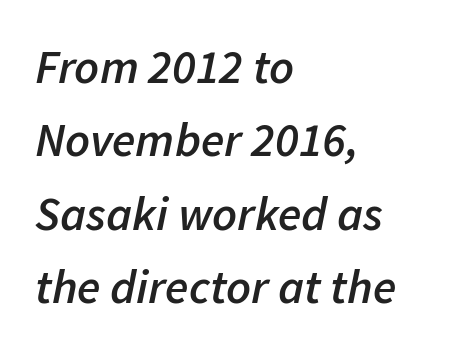
Q: Is the text bold? A: Semi-bold.
Q: Is the text italic (slanted)? A: Yes, it leans right by about 11 degrees.
Q: Is the text underlined? A: No.
Q: How is the paragraph aligned? A: Left-aligned.
Q: Is the spacing between letters normal or unusually wide? A: Normal.
Q: Is the spacing between lines tight, normal or loose? A: Normal.
Q: Width (condensed, normal, or wide)? A: Normal.
Q: Stroke contrast? A: Low.
Q: x-height? A: Medium.
Q: Monospaced? A: No.
